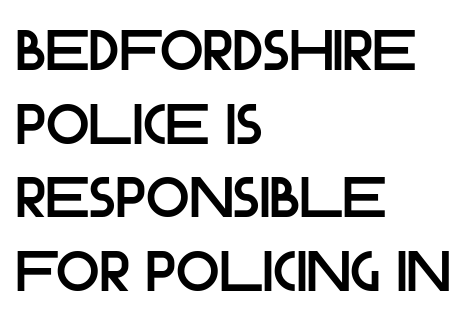
The image shows 57 px sans-serif type, upright; set left-aligned, normal line spacing (1.29x), normal letter spacing, not underlined; low stroke contrast and a large x-height.
